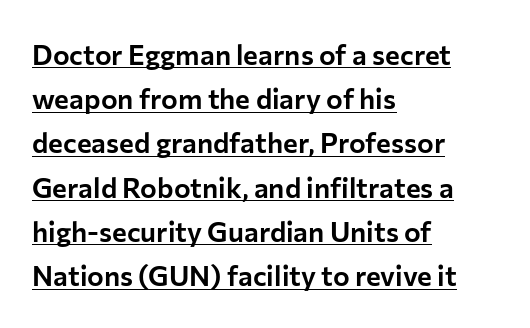
Q: Is the text italic (slanted)? A: No, it is upright.
Q: Is the typeface a serif or a sans-serif typeface? A: Sans-serif.
Q: Is the text underlined? A: Yes.
Q: How is the paragraph aligned? A: Left-aligned.
Q: Is the spacing between letters normal or unusually wide? A: Normal.
Q: Is the spacing between lines tight, normal or loose? A: Normal.
Q: Width (condensed, normal, or wide)? A: Normal.
Q: Stroke contrast? A: Low.
Q: x-height? A: Medium.
Q: Monospaced? A: No.
